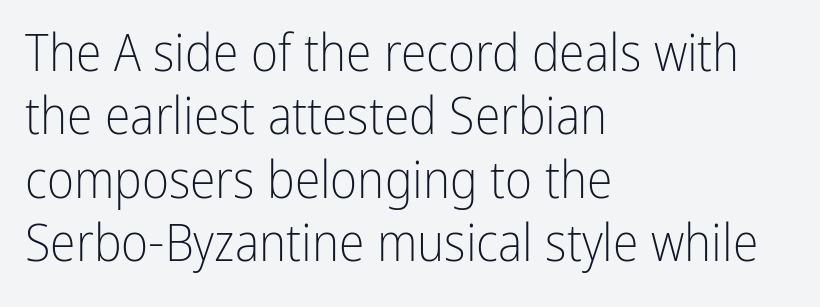
{"serif": "no", "italic": "no", "bold": "no", "weight": "light", "width": "condensed", "stroke_contrast": "low", "x_height": "medium", "monospaced": "no", "underline": "no", "align": "left", "line_spacing_ratio": 1.22, "letter_spacing": "normal", "letter_spacing_em": 0.0, "glyph_px": 52}
